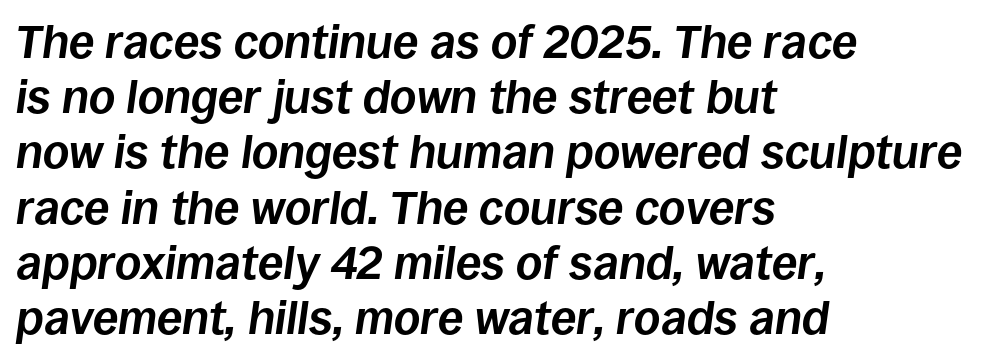
{"italic": "yes", "lean": "right", "slant_degrees": 8, "bold": "yes", "weight": "bold", "width": "normal", "stroke_contrast": "low", "x_height": "large", "monospaced": "no", "underline": "no", "align": "left", "line_spacing_ratio": 1.2, "letter_spacing": "normal", "letter_spacing_em": 0.0, "glyph_px": 46}
